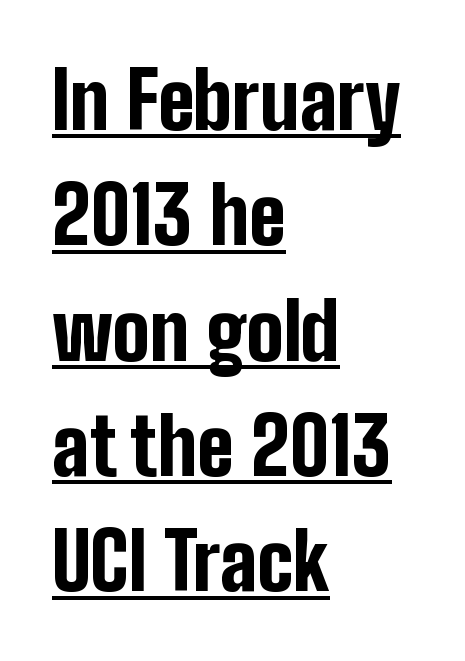
Q: Is the text bold? A: Yes.
Q: Is the text italic (slanted)? A: No, it is upright.
Q: Is the typeface a serif or a sans-serif typeface? A: Sans-serif.
Q: Is the text underlined? A: Yes.
Q: How is the paragraph aligned? A: Left-aligned.
Q: Is the spacing between letters normal or unusually wide? A: Normal.
Q: Is the spacing between lines tight, normal or loose? A: Normal.
Q: Width (condensed, normal, or wide)? A: Condensed.
Q: Stroke contrast? A: Low.
Q: x-height? A: Medium.
Q: Monospaced? A: No.
